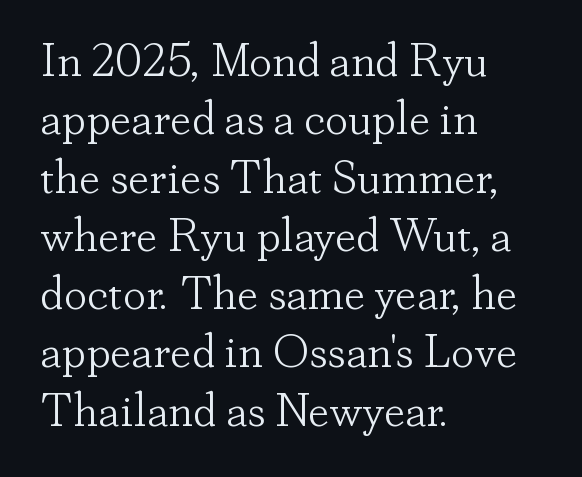
The image shows 47 px light serif type, upright; set left-aligned, line spacing 1.24x, normal letter spacing, not underlined; low stroke contrast and a small x-height.
